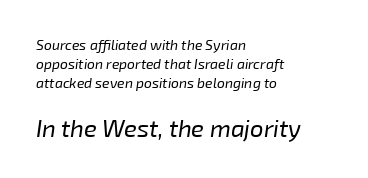
The image shows 24 px text type, italic (leaning right); set left-aligned, normal line spacing (1.37x), normal letter spacing, not underlined; the second (bottom) block is 1.71x larger.
